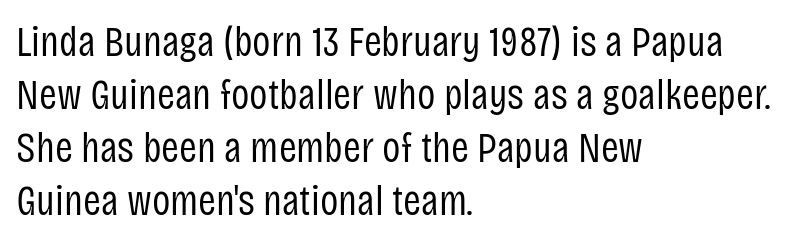
Q: Is the text bold? A: No.
Q: Is the text italic (slanted)? A: No, it is upright.
Q: Is the typeface a serif or a sans-serif typeface? A: Sans-serif.
Q: Is the text underlined? A: No.
Q: How is the paragraph aligned? A: Left-aligned.
Q: Is the spacing between letters normal or unusually wide? A: Normal.
Q: Width (condensed, normal, or wide)? A: Condensed.
Q: Stroke contrast? A: Low.
Q: x-height? A: Large.
Q: Monospaced? A: No.
